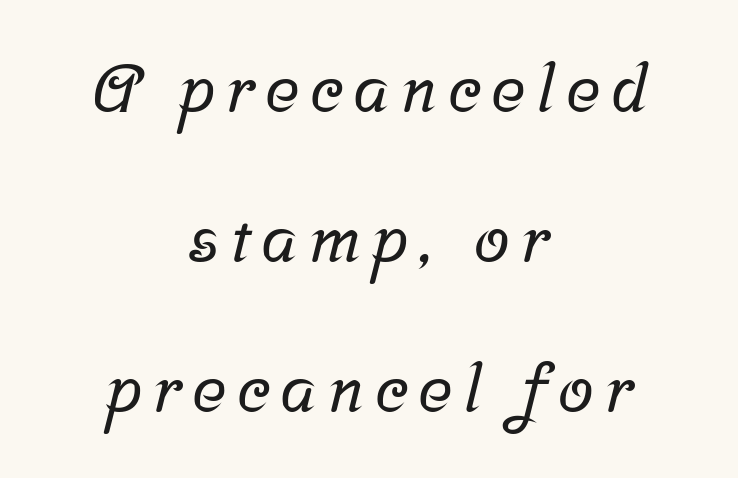
{"width": "normal", "stroke_contrast": "low", "x_height": "medium", "monospaced": "no", "underline": "no", "align": "center", "line_spacing": "loose", "line_spacing_ratio": 2.31, "glyph_px": 65}
